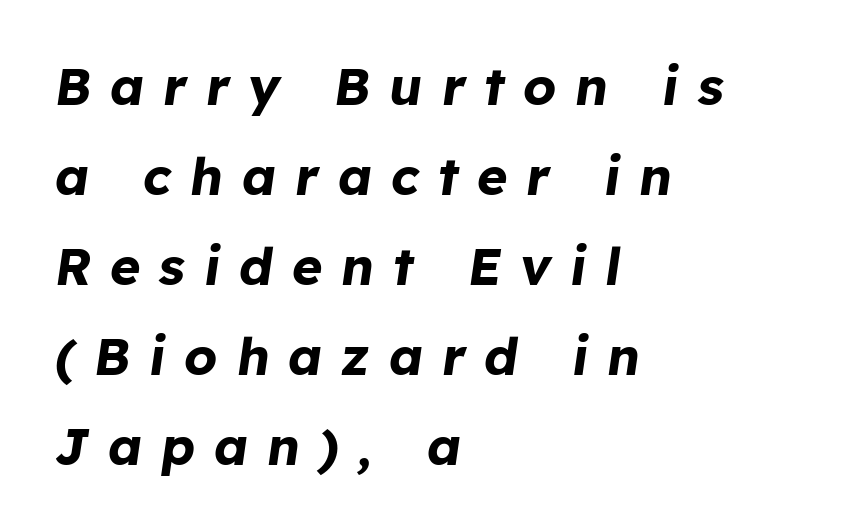
Which margin do the lines hug? The left one — the right edge is uneven. Do the characters align in a grid? No, the font is proportional. These lines were composed using italics. What weight is shown? A full bold with thick strokes. These lines have a slow, spaced-out rhythm from letter to letter. Descenders are the only things crossing below the line.
